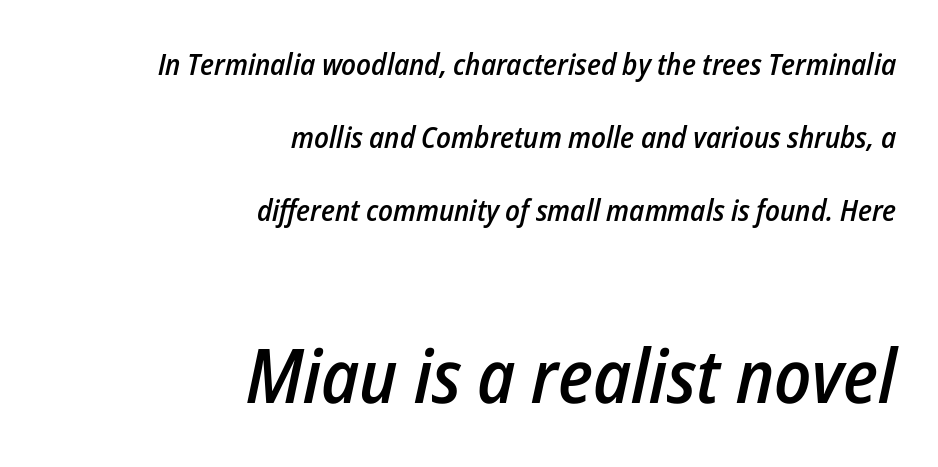
Q: Is the text bold? A: Semi-bold.
Q: Is the text italic (slanted)? A: Yes, it leans right by about 12 degrees.
Q: Is the text underlined? A: No.
Q: How is the paragraph aligned? A: Right-aligned.
Q: Is the spacing between letters normal or unusually wide? A: Normal.
Q: Is the spacing between lines tight, normal or loose? A: Loose.
Q: Which block of text is set in a larger size, the first (top) or the second (bottom)? A: The second (bottom) one.
Q: Width (condensed, normal, or wide)? A: Condensed.
Q: Stroke contrast? A: Low.
Q: x-height? A: Medium.
Q: Monospaced? A: No.
